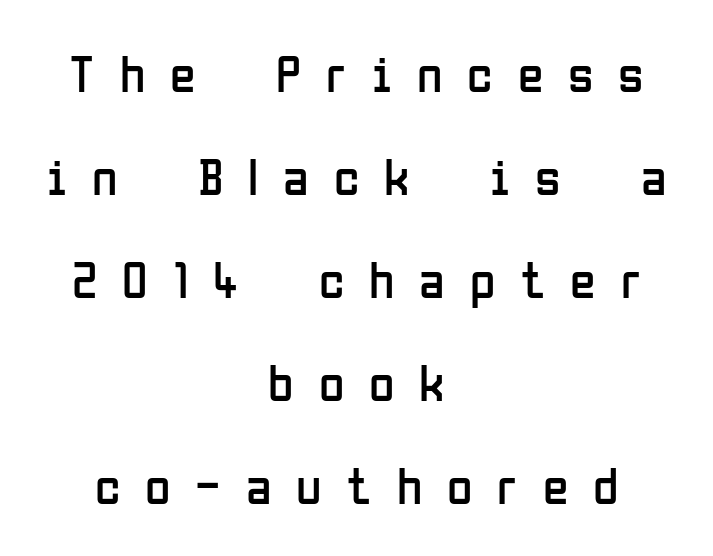
Someone cranked the tracking dial way up on this one. Bold? No — there's no thickening of the strokes. Bare-footed words on every line. Is there any slant? The stems are plumb. Visually the block forms a symmetrical silhouette, jagged on both flanks. The letters advance in unequal steps, a hallmark of proportional type.
